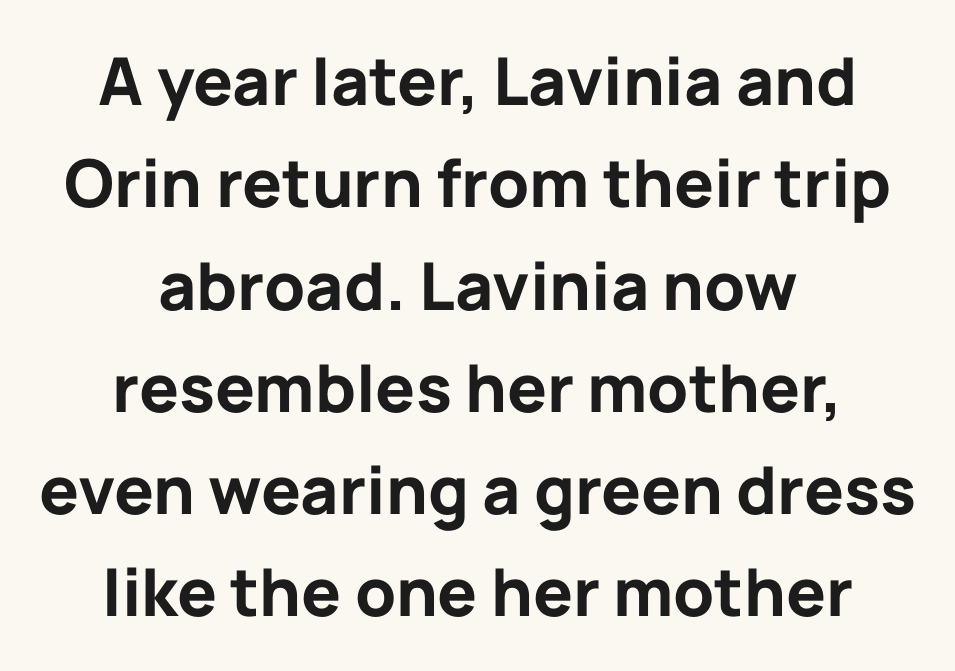
The image shows 66 px bold sans-serif type, upright; set centered, normal line spacing (1.55x), normal letter spacing, not underlined; low stroke contrast and a medium x-height.
